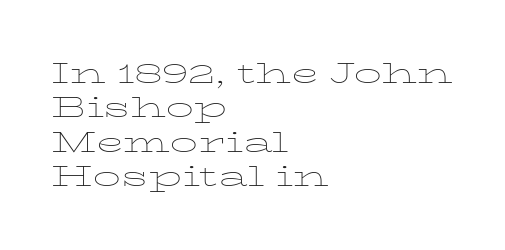
Q: Is the text bold? A: No.
Q: Is the text italic (slanted)? A: No, it is upright.
Q: Is the typeface a serif or a sans-serif typeface? A: Serif.
Q: Is the text underlined? A: No.
Q: How is the paragraph aligned? A: Left-aligned.
Q: Is the spacing between letters normal or unusually wide? A: Normal.
Q: Width (condensed, normal, or wide)? A: Wide.
Q: Stroke contrast? A: Low.
Q: x-height? A: Medium.
Q: Monospaced? A: No.
